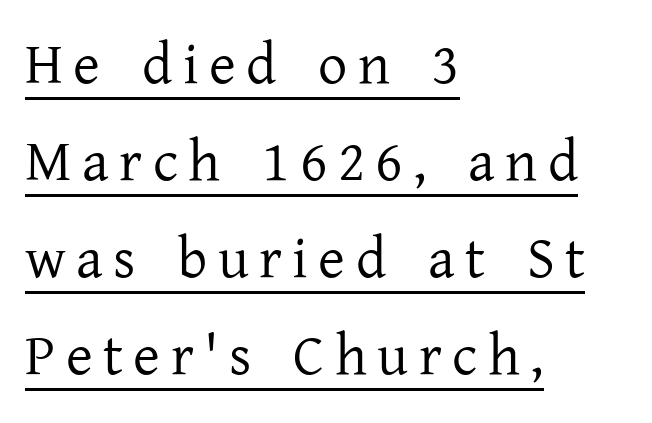
The image shows 58 px regular-weight serif type, upright; set left-aligned, normal line spacing (1.67x), underlined; low stroke contrast and a medium x-height.
